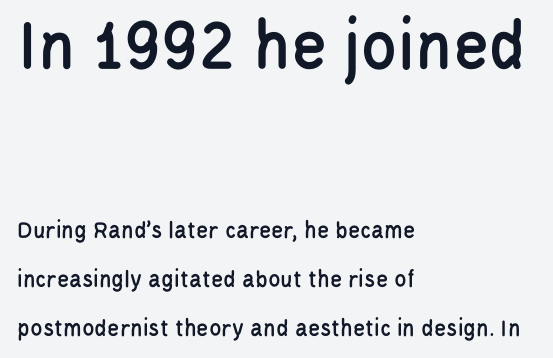
A typesetter would call this leading open, well beyond the default. The paragraph has a hard left edge and a soft right edge. To sum up the face: it is a sans, with no serifs. A student would notice the top passage is typeset larger than what follows.
